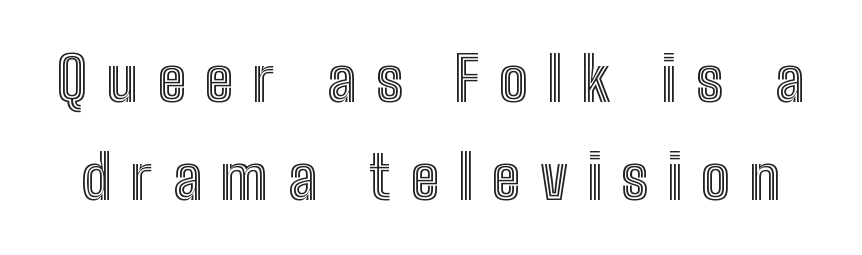
Looks like regular typesetting: each glyph gets only the width it needs. Each row of text sits above clean, open space. Posture: vertical. Each new line begins a customary step beneath the previous one. The letterforms stand isolated, each surrounded by extra space.
